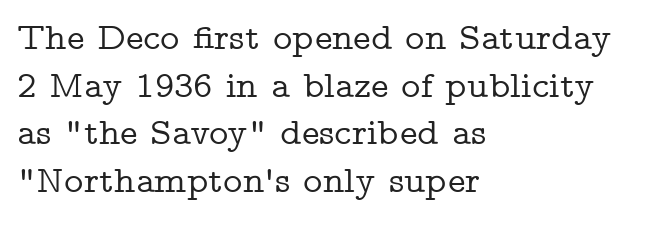
The image shows 37 px wide serif type, upright; set left-aligned, normal line spacing (1.29x), normal letter spacing, not underlined; low stroke contrast and a medium x-height.
